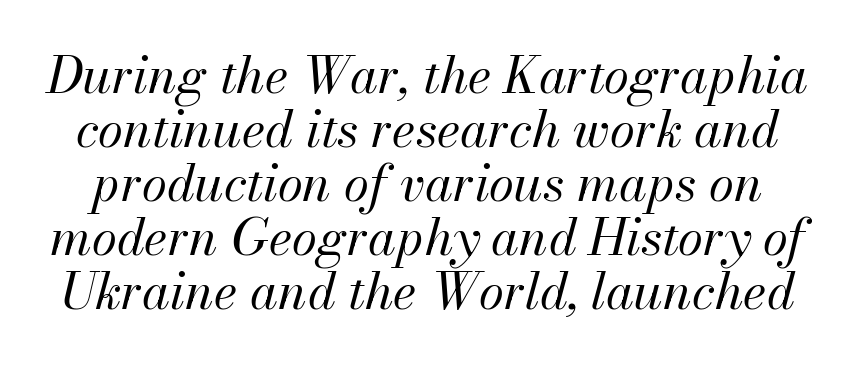
Does the leading feel generous? Not at all — it's pinched. Is this a heavy cut? Hardly; it is regular or lighter. Short note: letters normally spaced. Any mark beneath the type? The region is blank. Here the designer chose a conventional face with non-uniform glyph widths. Characters are canted at an angle relative to the baseline's perpendicular.
